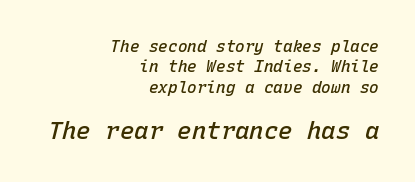
Set as a demibold, roughly 600 on the weight scale. Larger block? The one below; the one above is distinctly smaller. Inter-character spacing is left at the font's built-in metrics. Visually the block forms a straight wall on the right and a jagged coastline on the left. The passage shown is not underscored anywhere. Posture: slanted.
